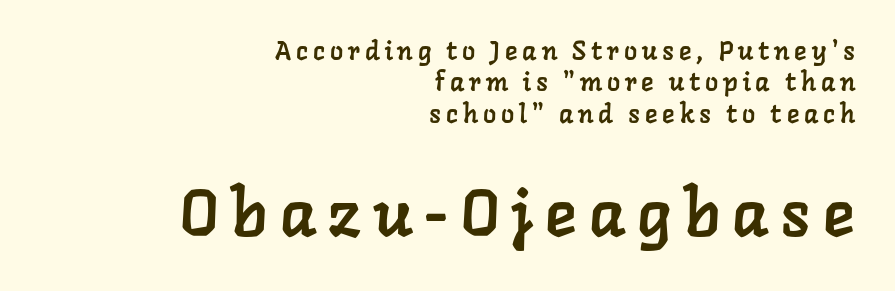
Q: Is the typeface a serif or a sans-serif typeface? A: Serif.
Q: Is the text underlined? A: No.
Q: How is the paragraph aligned? A: Right-aligned.
Q: Which block of text is set in a larger size, the first (top) or the second (bottom)? A: The second (bottom) one.
Q: Width (condensed, normal, or wide)? A: Normal.
Q: Stroke contrast? A: Low.
Q: x-height? A: Medium.
Q: Monospaced? A: No.
